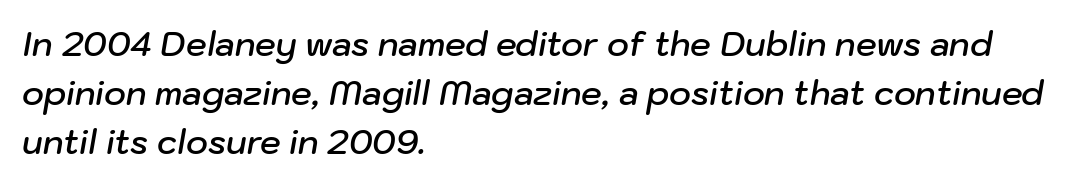
{"italic": "yes", "lean": "right", "slant_degrees": 10, "bold": "semi", "weight": "semibold", "width": "normal", "stroke_contrast": "low", "x_height": "medium", "monospaced": "no", "underline": "no", "align": "left", "line_spacing": "normal", "line_spacing_ratio": 1.49, "letter_spacing": "normal", "letter_spacing_em": 0.0, "glyph_px": 33}
